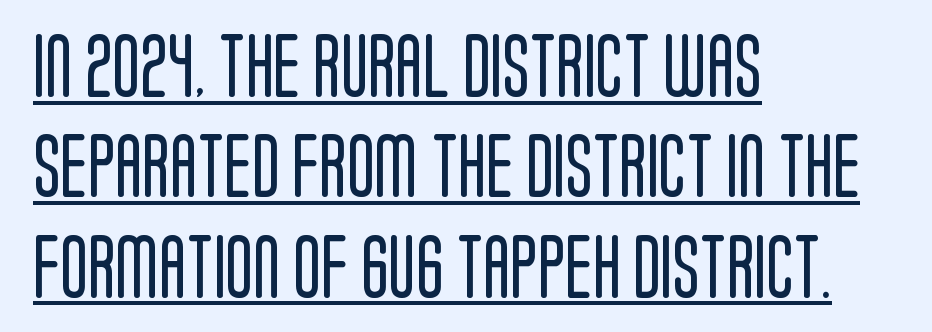
{"serif": "no", "italic": "no", "bold": "no", "weight": "regular", "width": "condensed", "stroke_contrast": "low", "x_height": "large", "monospaced": "no", "underline": "yes", "align": "left", "line_spacing": "normal", "line_spacing_ratio": 1.57, "letter_spacing": "normal", "letter_spacing_em": 0.0, "glyph_px": 64}
